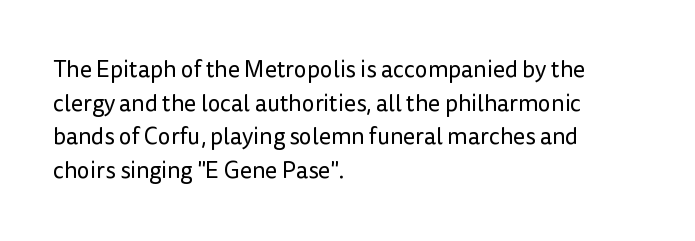
Q: Is the text bold? A: No.
Q: Is the text italic (slanted)? A: No, it is upright.
Q: Is the text underlined? A: No.
Q: How is the paragraph aligned? A: Left-aligned.
Q: Is the spacing between letters normal or unusually wide? A: Normal.
Q: Is the spacing between lines tight, normal or loose? A: Normal.
